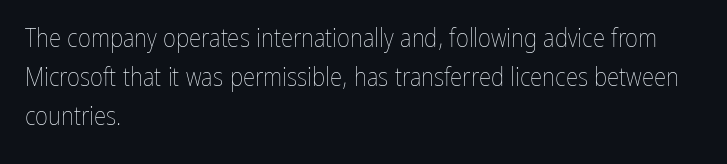
The image shows 25 px text type, upright; set left-aligned, normal line spacing (1.57x), normal letter spacing, not underlined.
